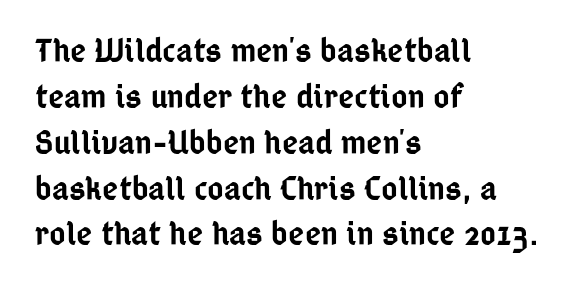
The image shows 35 px semibold, condensed sans-serif type, upright; set left-aligned, normal line spacing (1.31x), normal letter spacing, not underlined; low stroke contrast and a medium x-height.
